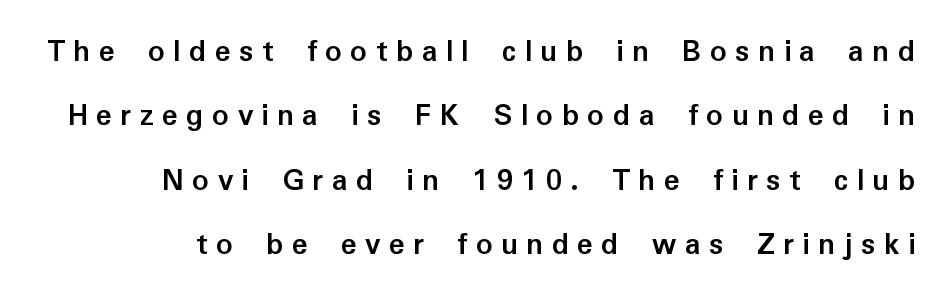
The image shows 33 px semibold sans-serif type, upright; set right-aligned, loose line spacing (1.95x), unusually wide letter spacing (+0.25 em), not underlined; low stroke contrast and a medium x-height.
